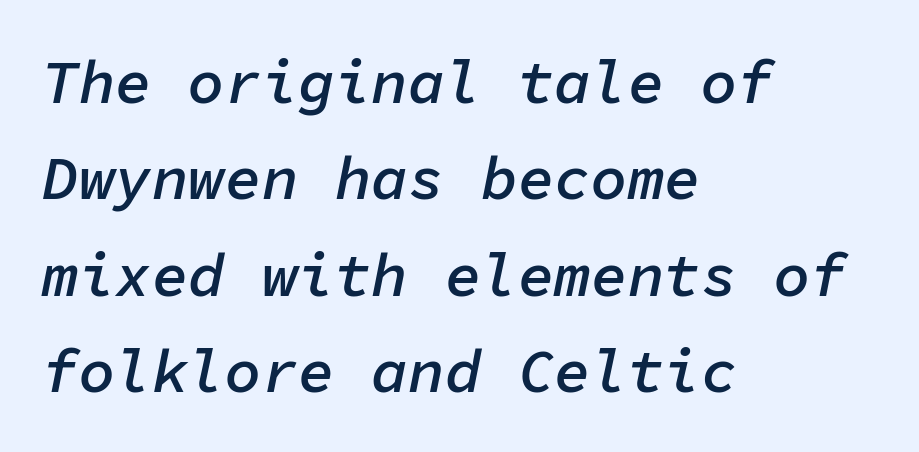
{"italic": "yes", "lean": "right", "slant_degrees": 11, "bold": "semi", "weight": "semibold", "width": "normal", "stroke_contrast": "low", "x_height": "medium", "monospaced": "yes", "underline": "no", "align": "left", "line_spacing": "normal", "line_spacing_ratio": 1.58, "letter_spacing": "normal", "letter_spacing_em": 0.0, "glyph_px": 61}
